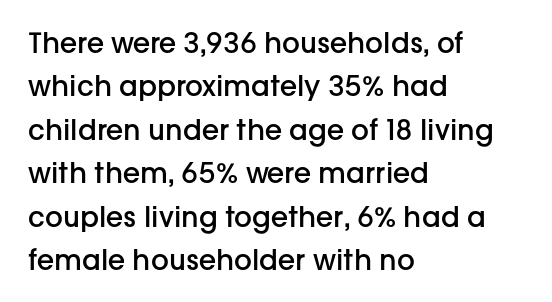
This sample uses an upright cut, with every glyph sitting square on the baseline. Regular leading. Proportional: the letters do not fall into vertical columns. Its strokes are somewhat broadened, the hallmark of semibold type.
